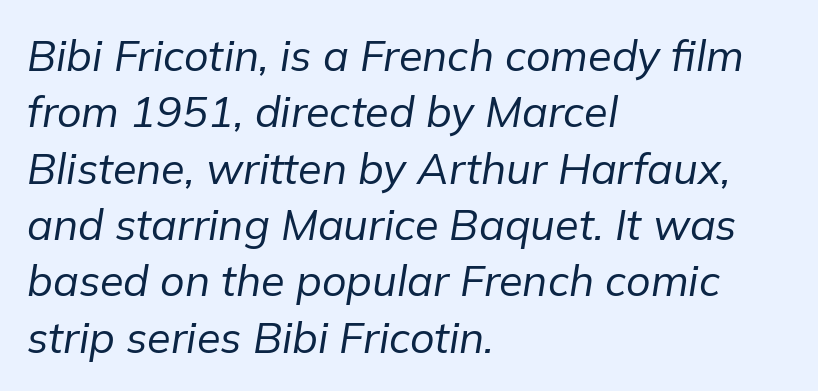
The image shows 43 px regular-weight type, italic (leaning right); set left-aligned, normal line spacing (1.31x), normal letter spacing, not underlined; low stroke contrast and a medium x-height.
